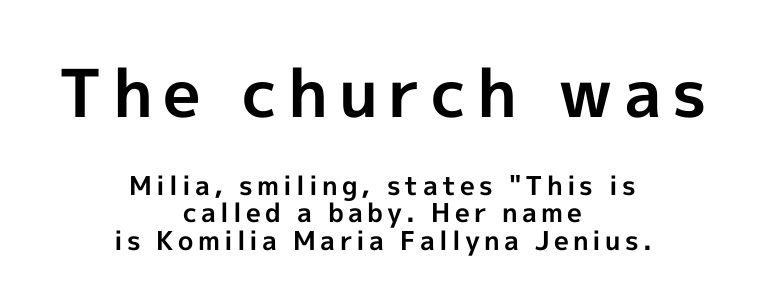
The first block has been scaled up relative to the second. If you folded the block vertically in half, each line would mirror itself in length. The letters carry no serifs — their stems end cleanly without finishing strokes. No italicization has been applied; the sample stays upright.
